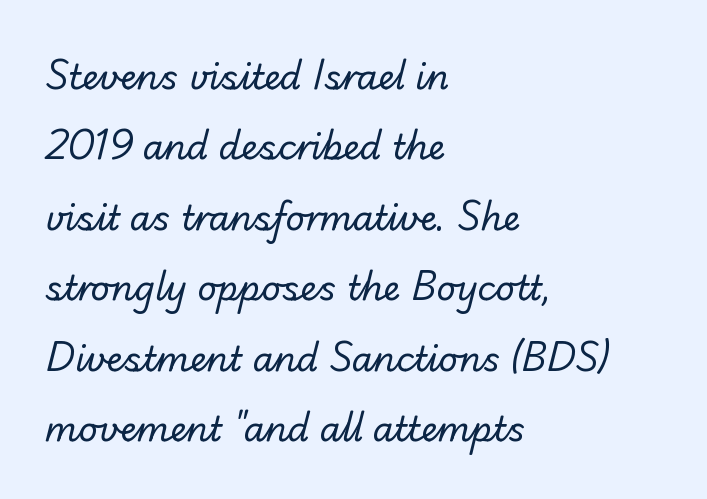
The image shows 34 px regular-weight sans-serif type; set left-aligned, loose line spacing (2.07x), normal letter spacing, not underlined; low stroke contrast and a small x-height.
